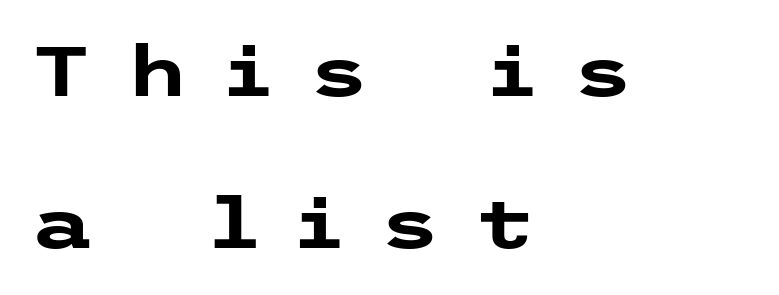
Ordinary non-slanted type is in use. The characters display no serif detailing; their extremities are plain. One-word summary of the alignment: left. Each word looks stretched out because of the extra space between its letters. Leading is clearly above the norm, producing a sparse column. Descender tails drop into unmarked territory.
